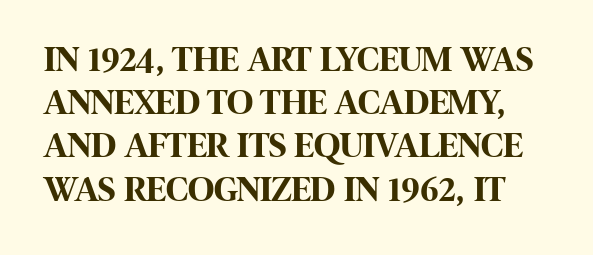
The strip under each line holds only bare page. There is no visible air inserted between adjacent glyphs. You'd pick this weight for a headline — it's a proper bold. The font family rendered here belongs to the sans-serif group. Tall strokes in this sample are plumb rather than angled.
